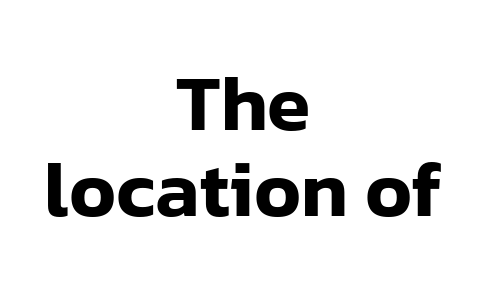
The image shows 79 px sans-serif type, upright; set centered, tight line spacing (1.09x), normal letter spacing, not underlined; low stroke contrast and a medium x-height.
